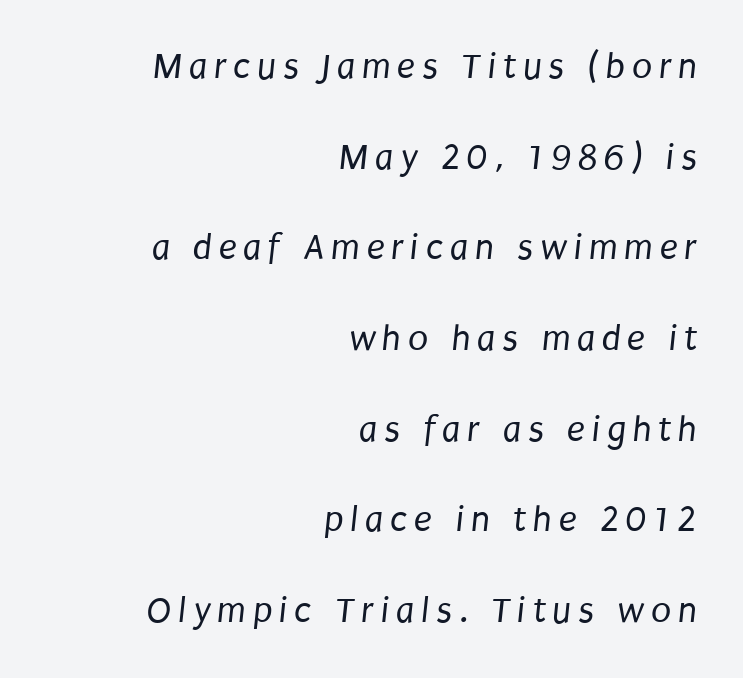
Where is the straight margin? On the right. Spacing verdict: proportional, widths tailored to each character. No feet cap the strokes, marking this as sans-serif type. Descenders hang freely into open space.
